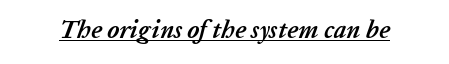
The image shows 25 px bold type, italic (leaning right); set normal letter spacing, underlined.
